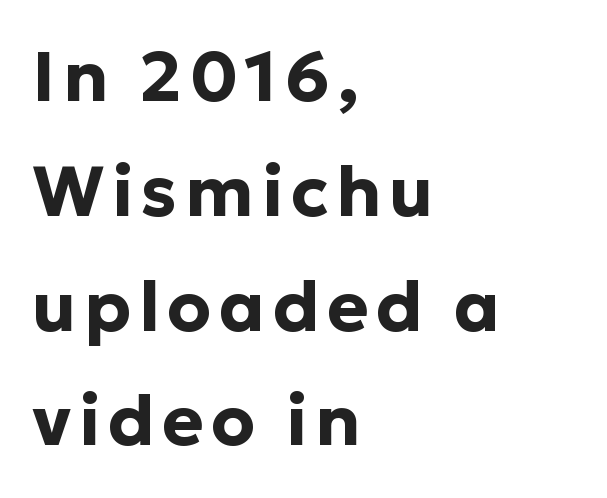
The image shows 70 px bold sans-serif type, upright; set left-aligned, normal line spacing (1.64x), not underlined; low stroke contrast and a medium x-height.
